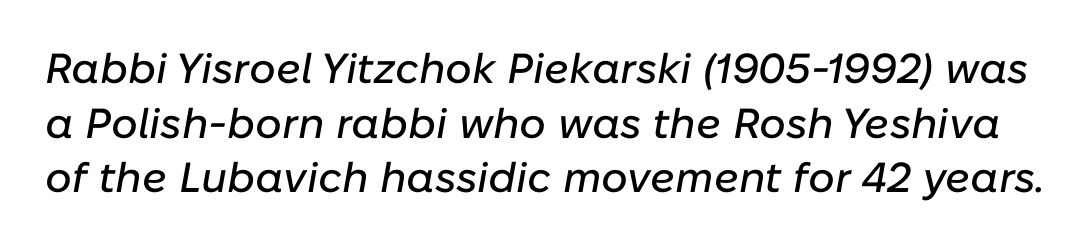
{"italic": "yes", "lean": "right", "slant_degrees": 10, "width": "normal", "stroke_contrast": "low", "x_height": "medium", "monospaced": "no", "underline": "no", "line_spacing": "normal", "line_spacing_ratio": 1.3, "letter_spacing": "normal", "letter_spacing_em": 0.0, "glyph_px": 42}
